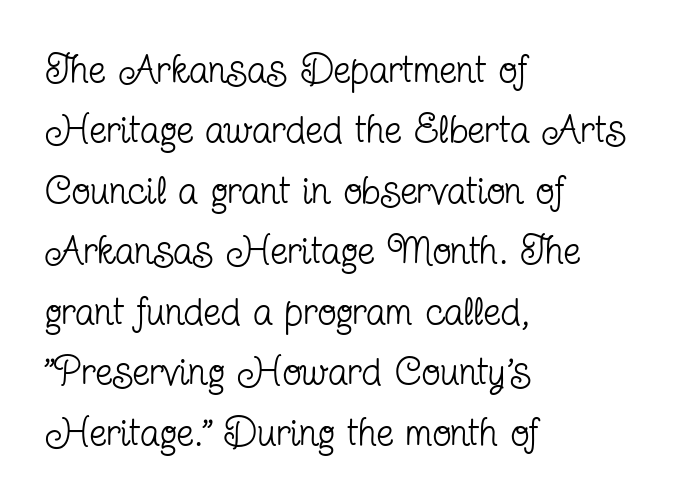
No word sits above an underline. Heft: none added — not bold. Notice how the stems are strictly vertical — no italics here. Spacing verdict: proportional, widths tailored to each character. The characters display serif detailing at their extremities. Words appear dense and cohesive because spacing is normal.
